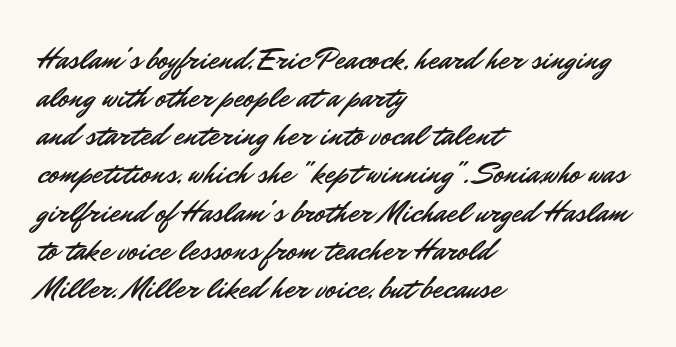
The image shows 31 px sans-serif type; set left-aligned, line spacing 1.23x, normal letter spacing, not underlined; low stroke contrast and a small x-height.
